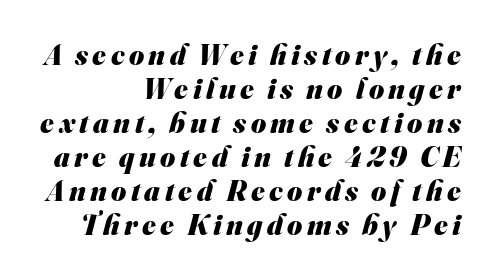
{"serif": "no", "bold": "yes", "weight": "heavy", "width": "normal", "stroke_contrast": "medium", "x_height": "small", "monospaced": "no", "underline": "no", "align": "right", "line_spacing_ratio": 1.17, "glyph_px": 29}
